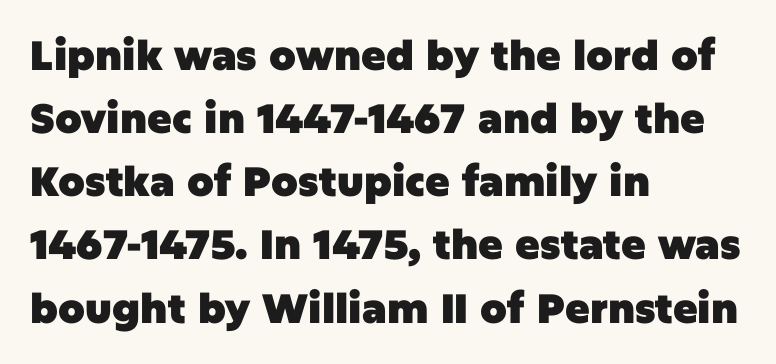
These lines are rendered in a variable-pitch font. How are the letters spaced? Ordinarily, with no added tracking. Notice how the stems are strictly vertical — no italics here. Bare-footed words on every line. All the whitespace from short lines collects on the right. What's the leading like? Ordinary, nothing unusual.
